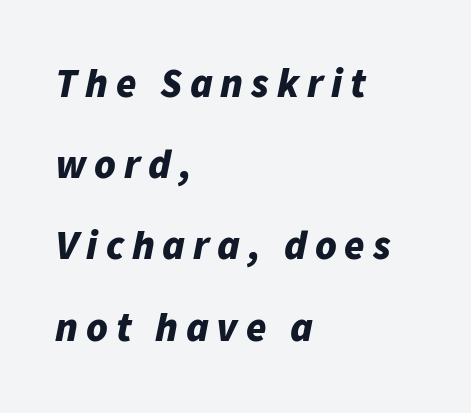
Think of a printed novel: that variable character pitch is what you see here. Widely set lines give the paragraph a tall, airy silhouette. These words are printed bold, with thick strokes throughout. The space directly below the letters is spotless.
